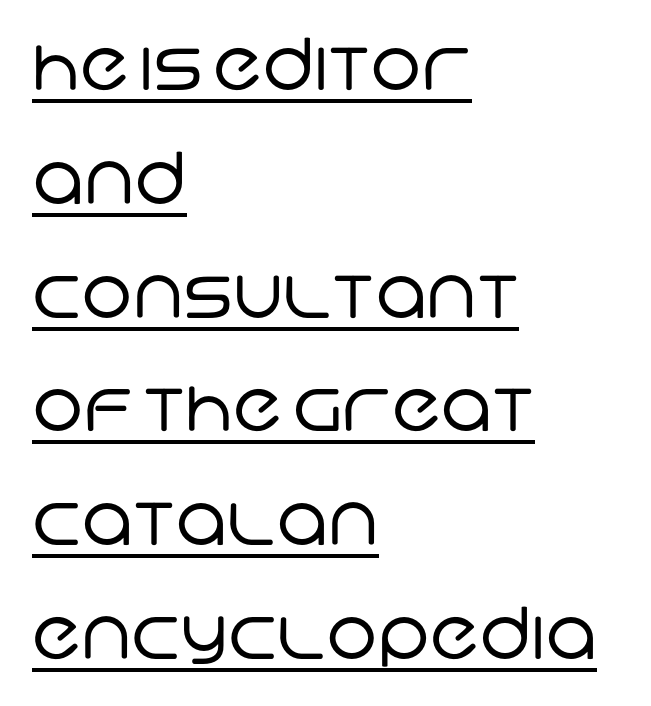
Q: Is the text bold? A: No.
Q: Is the typeface a serif or a sans-serif typeface? A: Sans-serif.
Q: Is the text underlined? A: Yes.
Q: How is the paragraph aligned? A: Left-aligned.
Q: Is the spacing between letters normal or unusually wide? A: Normal.
Q: Is the spacing between lines tight, normal or loose? A: Normal.
Q: Width (condensed, normal, or wide)? A: Normal.
Q: Stroke contrast? A: Low.
Q: x-height? A: Large.
Q: Monospaced? A: No.
